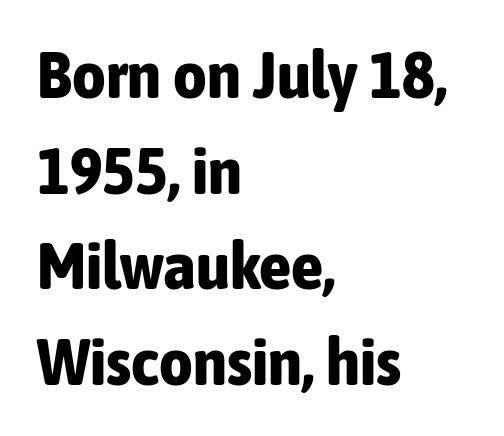
{"serif": "no", "italic": "no", "bold": "yes", "weight": "bold", "width": "condensed", "stroke_contrast": "low", "x_height": "medium", "monospaced": "no", "underline": "no", "align": "left", "line_spacing": "normal", "line_spacing_ratio": 1.47, "letter_spacing": "normal", "letter_spacing_em": 0.0, "glyph_px": 65}
